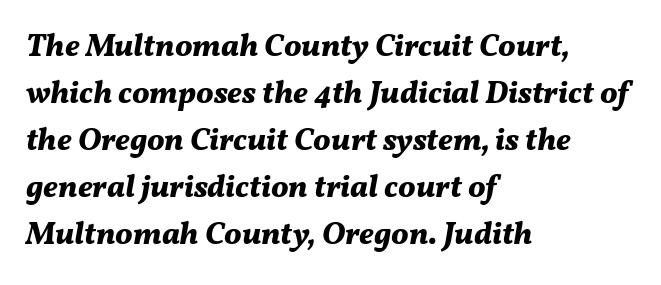
Q: Is the text bold? A: Yes.
Q: Is the text italic (slanted)? A: Yes, it leans right by about 11 degrees.
Q: Is the text underlined? A: No.
Q: How is the paragraph aligned? A: Left-aligned.
Q: Is the spacing between letters normal or unusually wide? A: Normal.
Q: Is the spacing between lines tight, normal or loose? A: Normal.
Q: Width (condensed, normal, or wide)? A: Normal.
Q: Stroke contrast? A: Medium.
Q: x-height? A: Medium.
Q: Monospaced? A: No.
